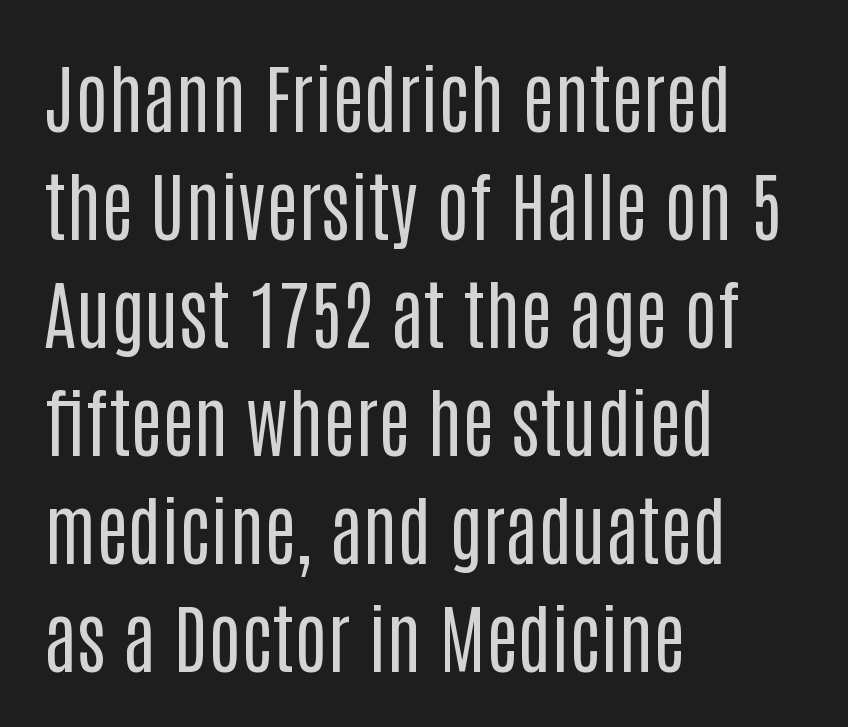
The image shows 76 px regular-weight, condensed sans-serif type, upright; set left-aligned, normal line spacing (1.42x), normal letter spacing, not underlined; low stroke contrast and a large x-height.
